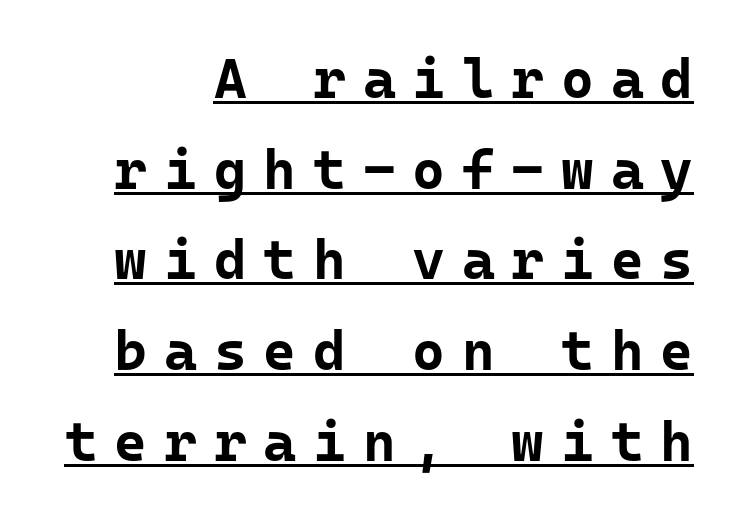
{"serif": "no", "italic": "no", "bold": "yes", "weight": "bold", "width": "normal", "stroke_contrast": "low", "x_height": "medium", "monospaced": "yes", "underline": "yes", "line_spacing": "normal", "line_spacing_ratio": 1.62, "letter_spacing": "wide", "letter_spacing_em": 0.3, "glyph_px": 56}
